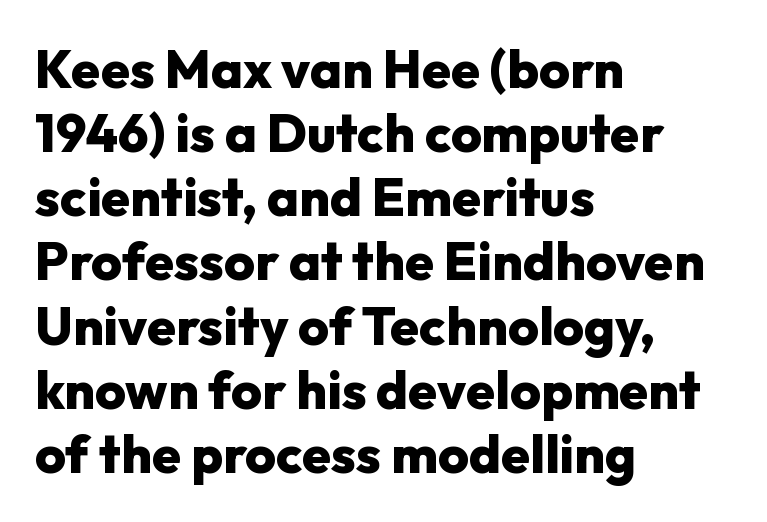
Q: Is the text bold? A: Yes.
Q: Is the text italic (slanted)? A: No, it is upright.
Q: Is the typeface a serif or a sans-serif typeface? A: Sans-serif.
Q: Is the text underlined? A: No.
Q: How is the paragraph aligned? A: Left-aligned.
Q: Is the spacing between letters normal or unusually wide? A: Normal.
Q: Width (condensed, normal, or wide)? A: Normal.
Q: Stroke contrast? A: Low.
Q: x-height? A: Medium.
Q: Monospaced? A: No.
